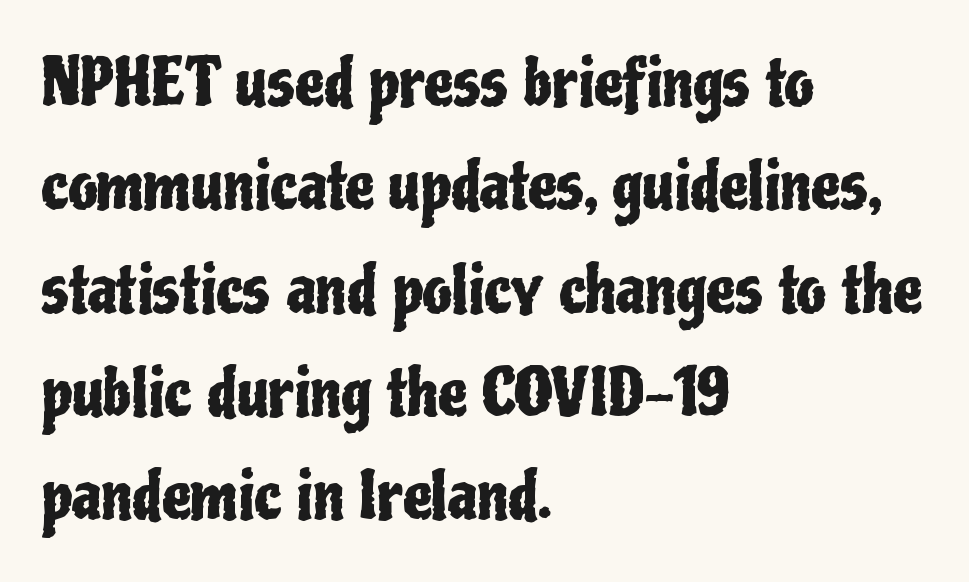
Caption: multi-line text, flush left, ragged right. Classification — sans serif. Anything drawn beneath the words? Only blank space. No extra tracking has been applied to these lines.
